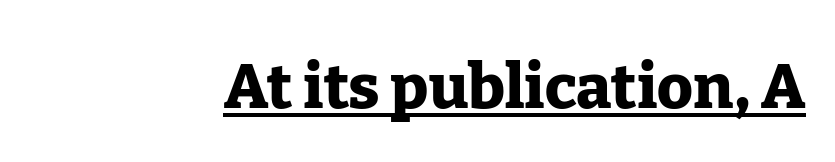
Posture: upright roman. Varying glyph widths throughout — classic text-font behaviour. Casual observation: everything's shoved over to the right. A typesetter would label this face a serif.
